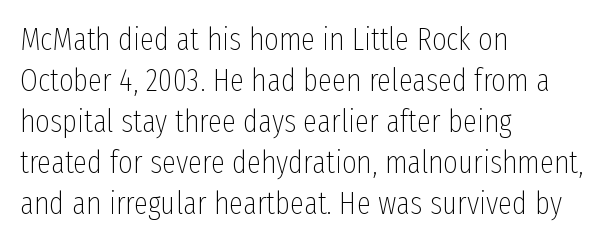
Notice how descenders clear the ascenders below comfortably — that's standard leading. The rag falls on the right side of this text block. Italic? Not at all — the glyphs are vertical. Just letters on the line, the space beneath them empty. What kind of face is this? One without serifs — a sans. The face looks like a standard text weight, possibly lighter.
